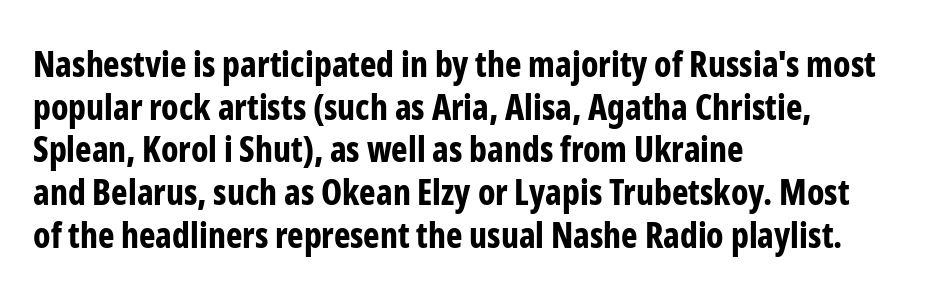
Q: Is the text bold? A: Yes.
Q: Is the text italic (slanted)? A: No, it is upright.
Q: Is the typeface a serif or a sans-serif typeface? A: Sans-serif.
Q: Is the text underlined? A: No.
Q: How is the paragraph aligned? A: Left-aligned.
Q: Is the spacing between letters normal or unusually wide? A: Normal.
Q: Width (condensed, normal, or wide)? A: Condensed.
Q: Stroke contrast? A: Low.
Q: x-height? A: Medium.
Q: Monospaced? A: No.
